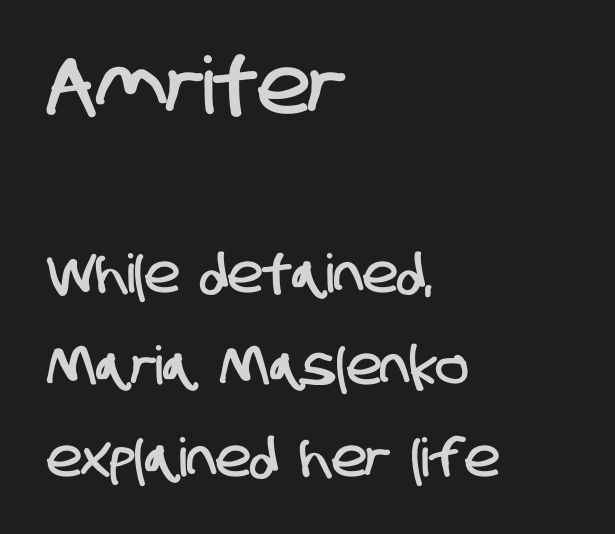
{"serif": "no", "width": "condensed", "stroke_contrast": "low", "x_height": "large", "monospaced": "no", "underline": "no", "align": "left", "line_spacing_ratio": 1.74, "letter_spacing": "normal", "letter_spacing_em": 0.0, "larger_block": "first", "size_ratio": 1.49, "glyph_px": 79}
